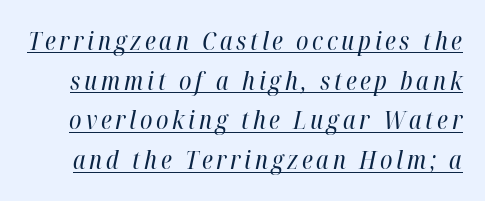
The image shows 25 px text type, italic (leaning right); set normal line spacing (1.59x), underlined.
